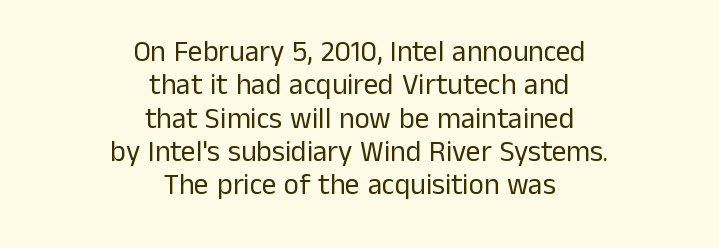
The image shows 29 px regular-weight sans-serif type, upright; set centered, tight line spacing (1.15x), normal letter spacing, not underlined; low stroke contrast and a medium x-height.
